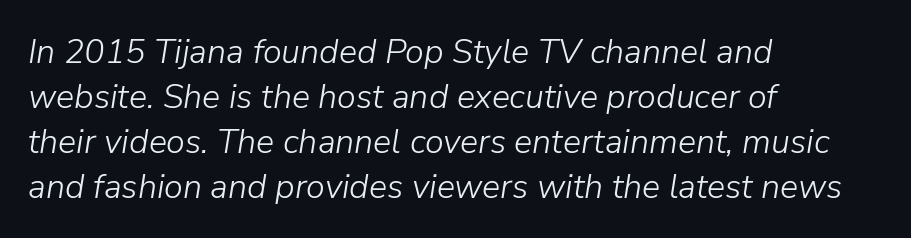
Reading down the column, the eye jumps a familiar distance to each next line. Caption: standard tracking, unaltered. A typesetter would call this proportional, since set widths differ per character. Caption: face not bold, strokes unweighted.
